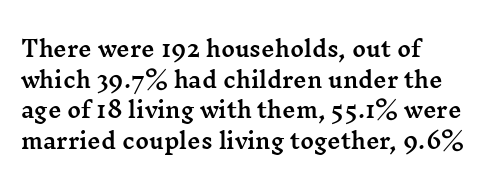
Style check: upright. Quick note: interline space is typical. This sample uses plain, unmodified letter spacing. In CSS terms this would be text-align: left.
